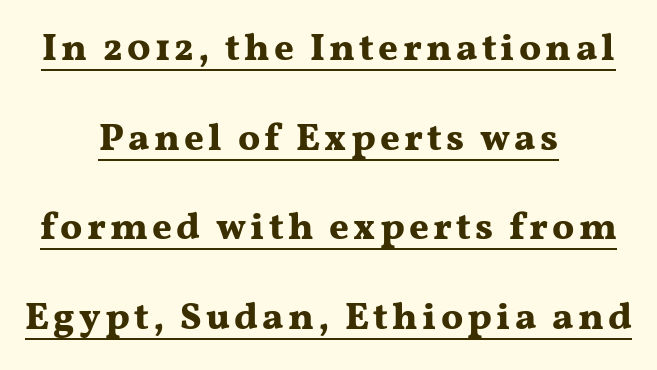
Q: Is the text bold? A: Yes.
Q: Is the text italic (slanted)? A: No, it is upright.
Q: Is the typeface a serif or a sans-serif typeface? A: Serif.
Q: Is the text underlined? A: Yes.
Q: How is the paragraph aligned? A: Centered.
Q: Is the spacing between lines tight, normal or loose? A: Loose.
Q: Width (condensed, normal, or wide)? A: Wide.
Q: Stroke contrast? A: Medium.
Q: x-height? A: Medium.
Q: Monospaced? A: No.
